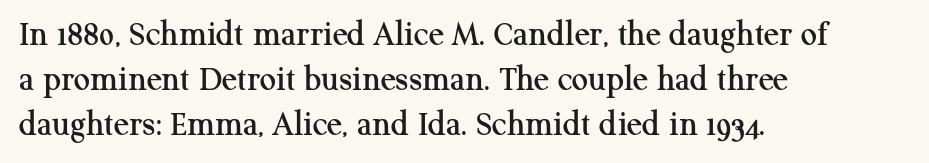
Observe the ordinary spacing: letters are neighbours, not strangers. The zone under the glyphs is completely vacant. Vertical strokes here are truly vertical. These lines are set flush left with a ragged right edge. Leading matches the norm, producing a regular column. A serif font was chosen for this passage.
